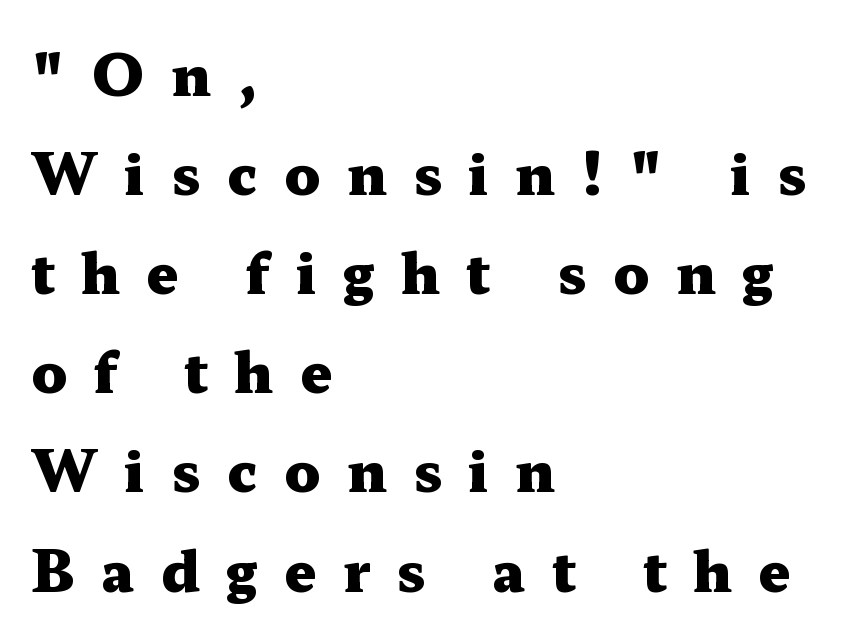
The image shows 56 px heavy, wide serif type, upright; set left-aligned, line spacing 1.77x, unusually wide letter spacing (+0.47 em), not underlined; medium stroke contrast and a medium x-height.
